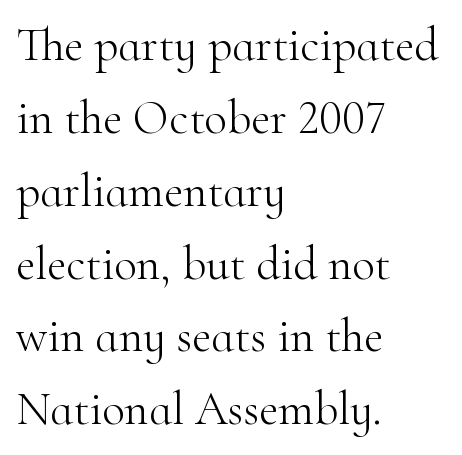
Q: Is the text bold? A: No.
Q: Is the text italic (slanted)? A: No, it is upright.
Q: Is the typeface a serif or a sans-serif typeface? A: Serif.
Q: Is the text underlined? A: No.
Q: How is the paragraph aligned? A: Left-aligned.
Q: Is the spacing between letters normal or unusually wide? A: Normal.
Q: Is the spacing between lines tight, normal or loose? A: Normal.
Q: Width (condensed, normal, or wide)? A: Normal.
Q: Stroke contrast? A: High.
Q: x-height? A: Small.
Q: Monospaced? A: No.
